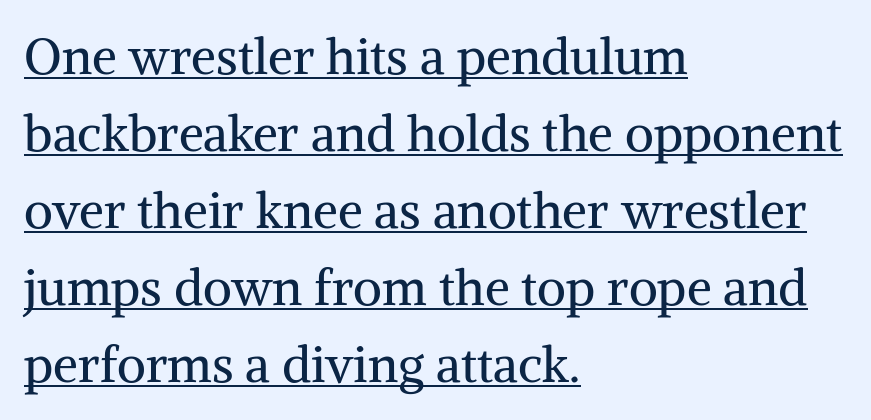
Q: Is the text bold? A: No.
Q: Is the text italic (slanted)? A: No, it is upright.
Q: Is the typeface a serif or a sans-serif typeface? A: Serif.
Q: Is the text underlined? A: Yes.
Q: How is the paragraph aligned? A: Left-aligned.
Q: Is the spacing between letters normal or unusually wide? A: Normal.
Q: Is the spacing between lines tight, normal or loose? A: Normal.
Q: Width (condensed, normal, or wide)? A: Normal.
Q: Stroke contrast? A: Medium.
Q: x-height? A: Medium.
Q: Monospaced? A: No.
